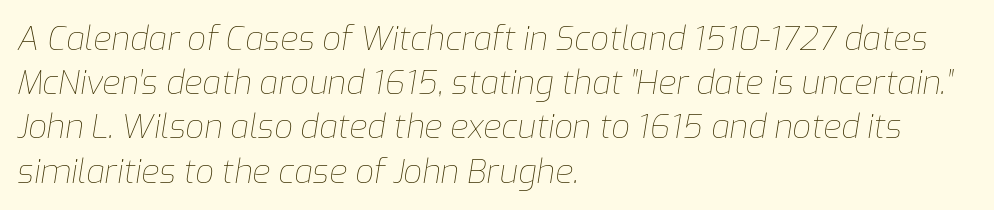
{"italic": "yes", "lean": "right", "slant_degrees": 9, "bold": "no", "weight": "thin", "width": "normal", "stroke_contrast": "low", "x_height": "medium", "monospaced": "no", "underline": "no", "align": "left", "line_spacing": "normal", "line_spacing_ratio": 1.34, "letter_spacing": "normal", "letter_spacing_em": 0.0, "glyph_px": 33}
